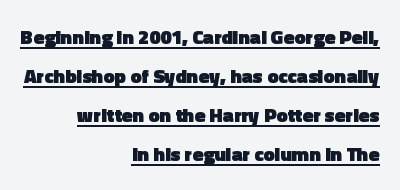
{"italic": "no", "bold": "yes", "underline": "yes", "align": "right", "line_spacing": "loose", "line_spacing_ratio": 1.95, "letter_spacing": "normal", "letter_spacing_em": 0.0, "glyph_px": 20}
